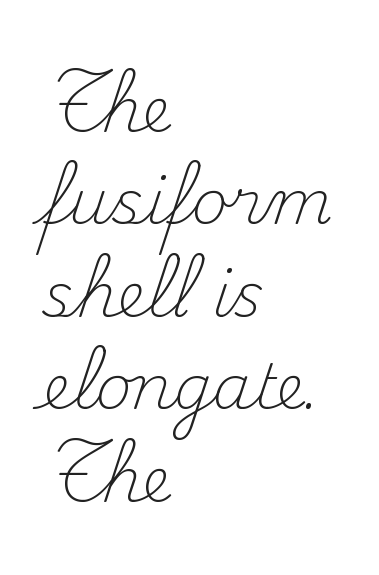
The image shows 62 px light serif type; set left-aligned, normal line spacing (1.49x), normal letter spacing, not underlined; medium stroke contrast and a small x-height.
